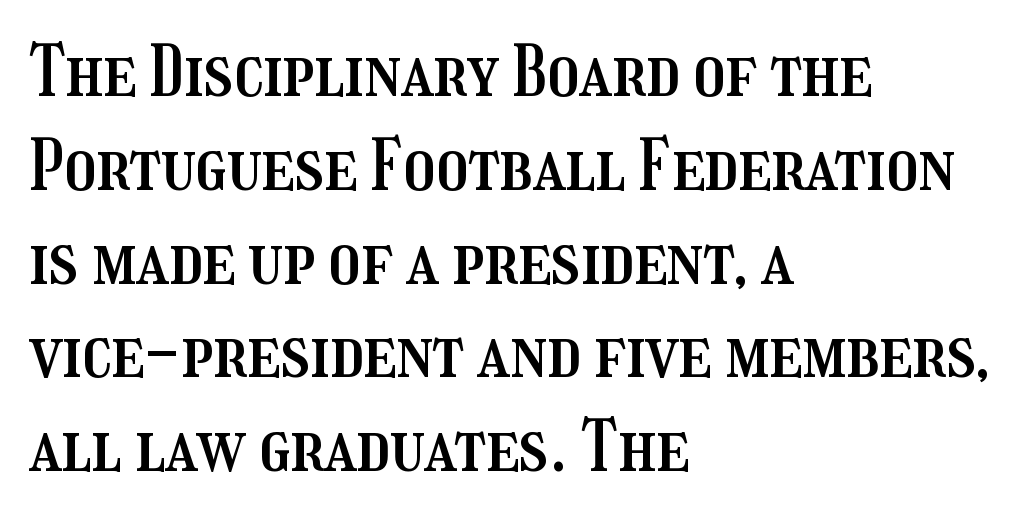
The image shows 70 px condensed type, upright; set left-aligned, normal line spacing (1.34x), normal letter spacing, not underlined; medium stroke contrast and a medium x-height.
